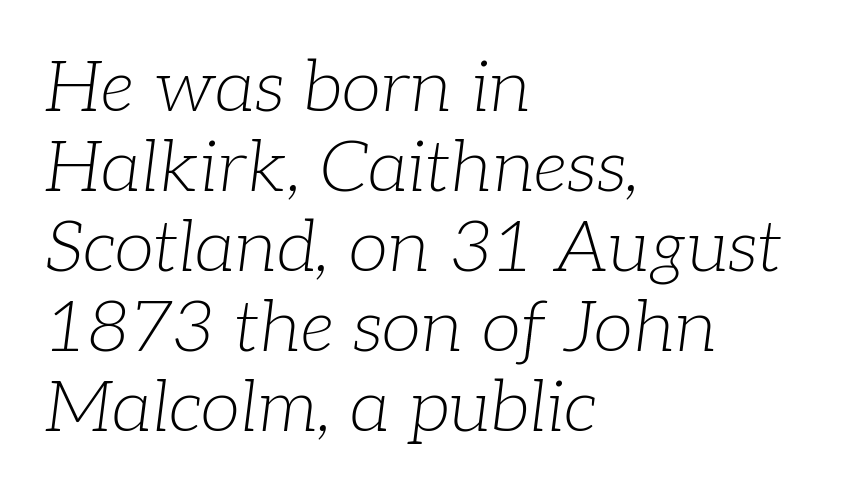
The image shows 72 px light serif type, italic (leaning right); set left-aligned, tight line spacing (1.11x), normal letter spacing, not underlined; low stroke contrast and a medium x-height.
